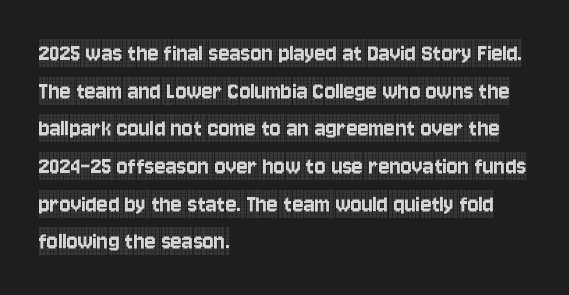
Q: Is the text italic (slanted)? A: No, it is upright.
Q: Is the text underlined? A: No.
Q: How is the paragraph aligned? A: Left-aligned.
Q: Is the spacing between letters normal or unusually wide? A: Normal.
Q: Is the spacing between lines tight, normal or loose? A: Normal.
